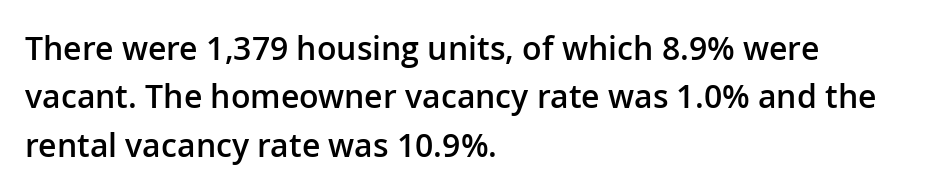
The image shows 32 px semibold sans-serif type, upright; set left-aligned, normal line spacing (1.51x), normal letter spacing, not underlined; low stroke contrast and a medium x-height.
